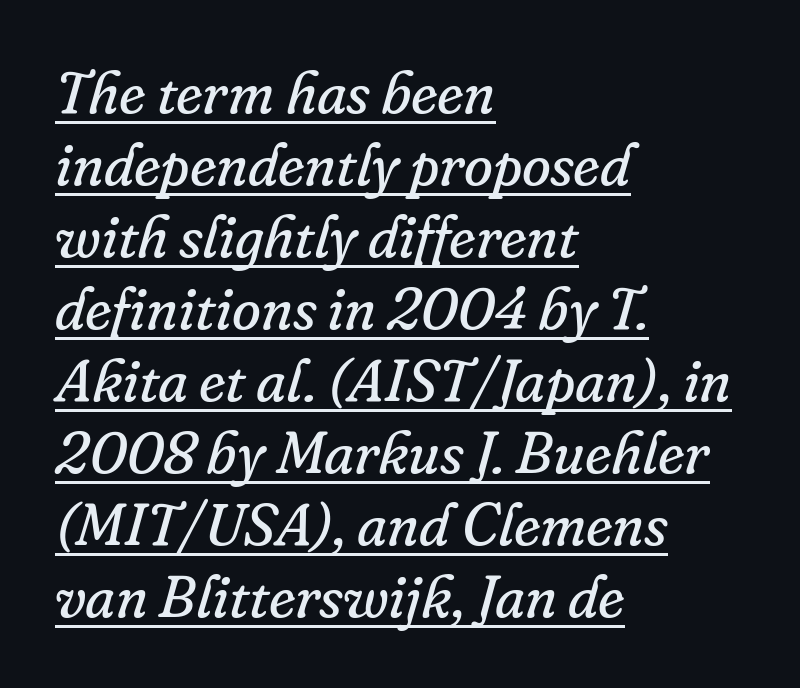
{"serif": "yes", "italic": "yes", "lean": "right", "slant_degrees": 16, "bold": "no", "weight": "regular", "width": "normal", "stroke_contrast": "low", "x_height": "small", "monospaced": "no", "underline": "yes", "align": "left", "line_spacing_ratio": 1.22, "letter_spacing": "normal", "letter_spacing_em": 0.0, "glyph_px": 59}
